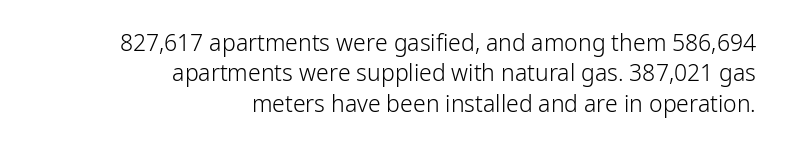
The image shows 23 px text type, upright; set right-aligned, normal line spacing (1.32x), normal letter spacing, not underlined.
